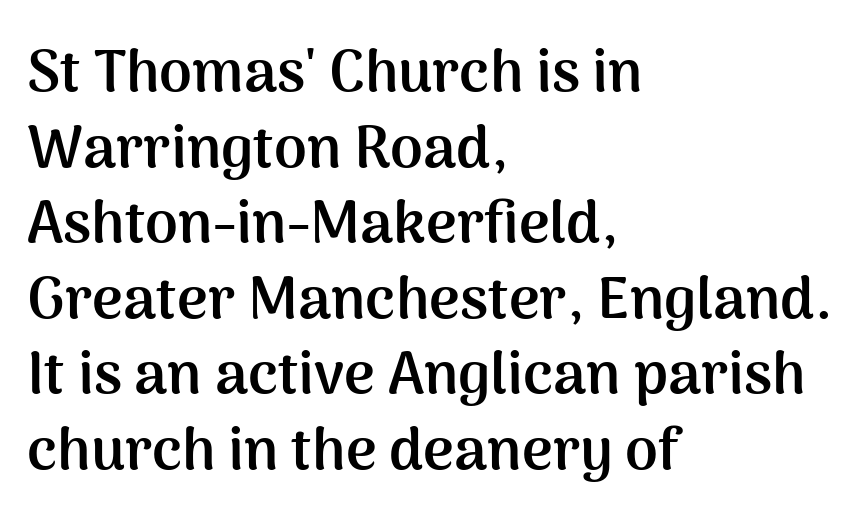
This rendering features lettering with no underline. The ragged edge is on the right, which tells us the setting is flush left. This is sans-serif lettering, the kind often seen on screens and signage. Between one letter and the next there's only the usual sliver of space.
